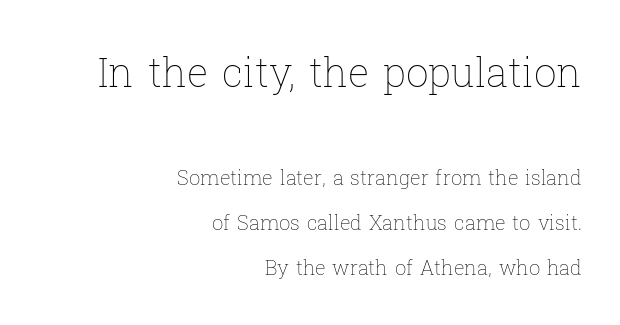
Bigger letters appear in the top chunk; the bottom chunk is reduced. A bare baseline throughout the passage. The rendering anchors every line to the right-hand side. Stroke mass is kept to a normal reading level or below.
